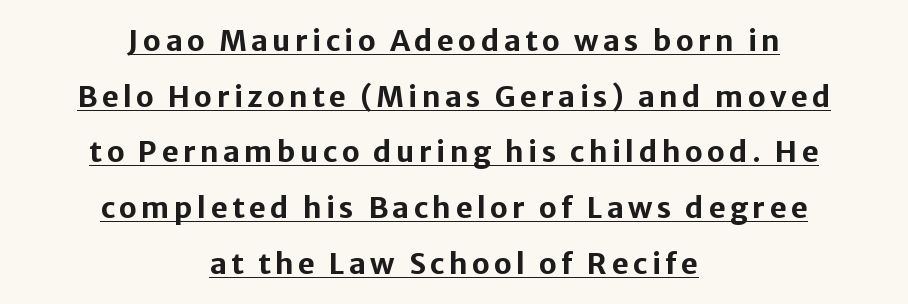
The image shows 29 px bold sans-serif type, upright; set centered, loose line spacing (1.92x), underlined; low stroke contrast and a medium x-height.
